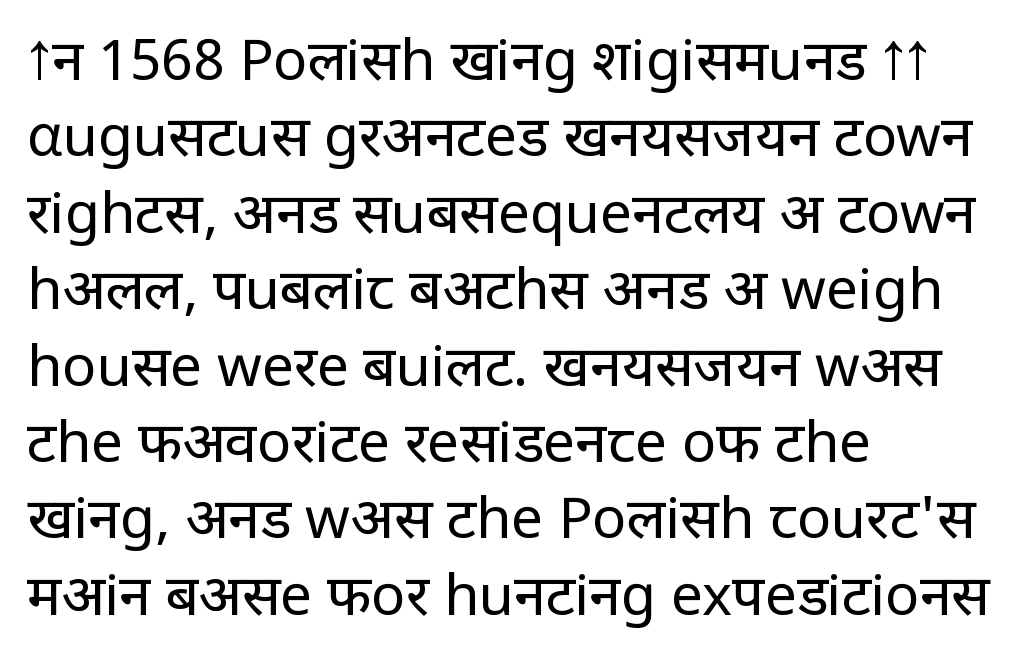
The image shows 57 px regular-weight sans-serif type, upright; set left-aligned, normal line spacing (1.34x), normal letter spacing, not underlined; low stroke contrast and a large x-height.
